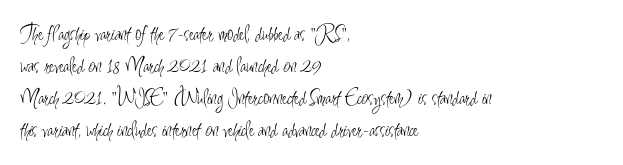
{"bold": "no", "underline": "no", "align": "left", "line_spacing": "normal", "line_spacing_ratio": 1.45, "letter_spacing": "normal", "letter_spacing_em": 0.0, "glyph_px": 22}
